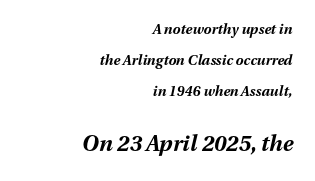
Quick note: interline space is abundant. Check the space under the baseline: it is left empty. The type is set solid horizontally, with unmodified tracking. You get the small type first, then a jump to larger type.
